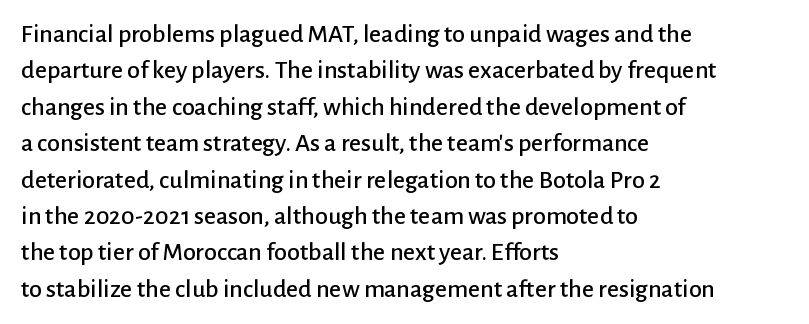
Each line starts at the same left margin while the right side varies. There is no visible air inserted between adjacent glyphs. Baseline-to-baseline distance is the conventional proportion of letter height. No italicization has been applied; the sample stays upright.
